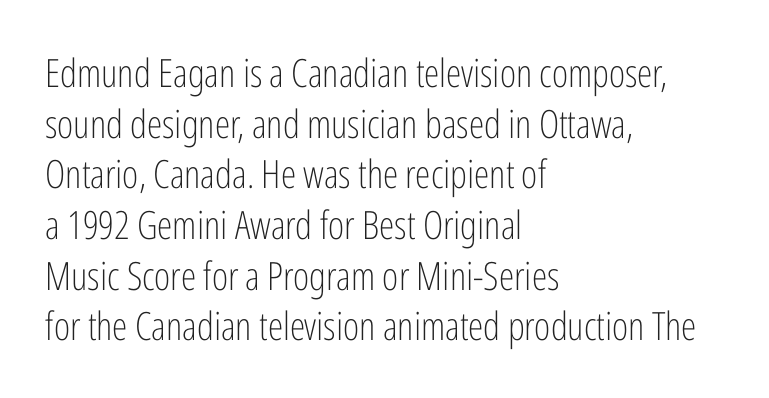
The image shows 39 px light, condensed sans-serif type, upright; set left-aligned, normal line spacing (1.3x), normal letter spacing, not underlined; low stroke contrast and a medium x-height.
